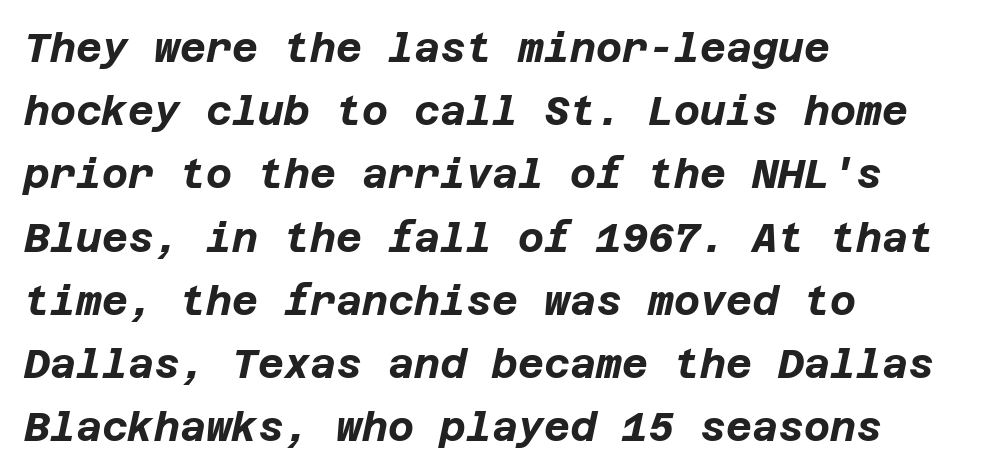
Summary of vertical rhythm: regular, with standard interline spacing. I'd describe the lettering as bold — thick and assertive. Standard letterfit; no display-style spreading of the glyphs. Honestly, there is no underline to notice here at all. It's the slanting kind of type. The passage is arranged the way most books set body copy — flush left.
